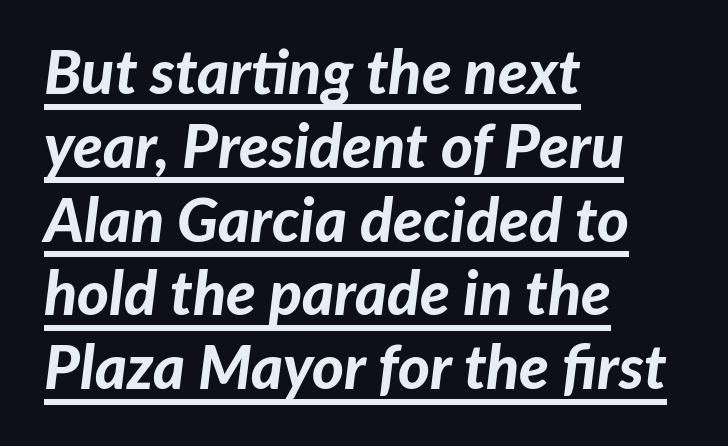
The image shows 61 px bold type, italic (leaning right); set left-aligned, line spacing 1.21x, normal letter spacing, underlined; low stroke contrast and a medium x-height.
